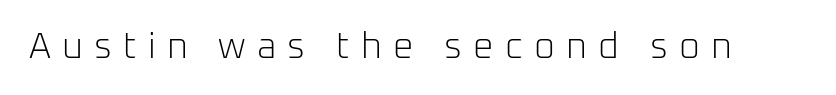
The image shows 36 px light sans-serif type, upright; set unusually wide letter spacing (+0.31 em), not underlined; low stroke contrast and a medium x-height.
